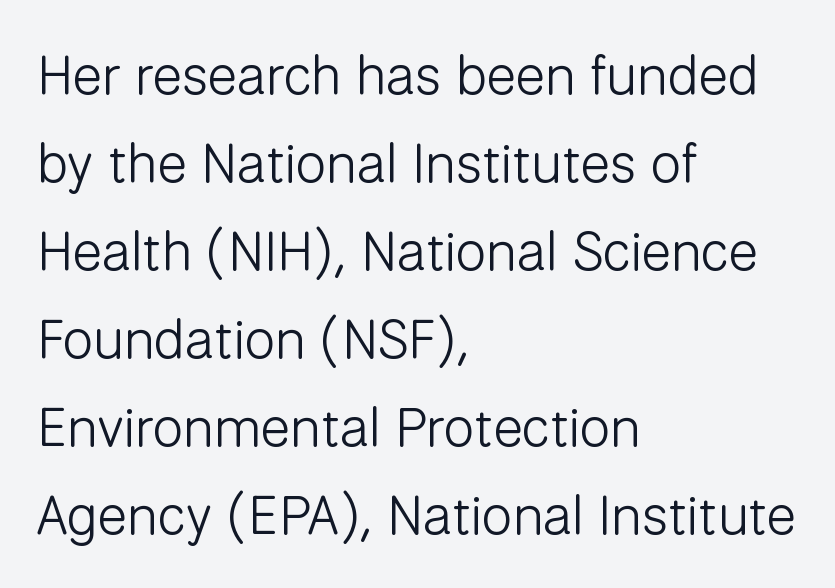
Q: Is the text bold? A: No.
Q: Is the text italic (slanted)? A: No, it is upright.
Q: Is the typeface a serif or a sans-serif typeface? A: Sans-serif.
Q: Is the text underlined? A: No.
Q: How is the paragraph aligned? A: Left-aligned.
Q: Is the spacing between letters normal or unusually wide? A: Normal.
Q: Is the spacing between lines tight, normal or loose? A: Normal.
Q: Width (condensed, normal, or wide)? A: Normal.
Q: Stroke contrast? A: Low.
Q: x-height? A: Medium.
Q: Monospaced? A: No.
